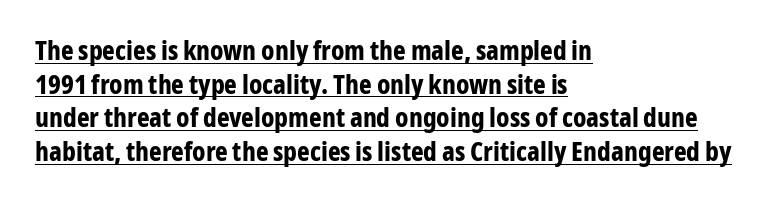
{"italic": "no", "bold": "yes", "underline": "yes", "align": "left", "line_spacing": "normal", "line_spacing_ratio": 1.25, "letter_spacing": "normal", "letter_spacing_em": 0.0, "glyph_px": 27}
